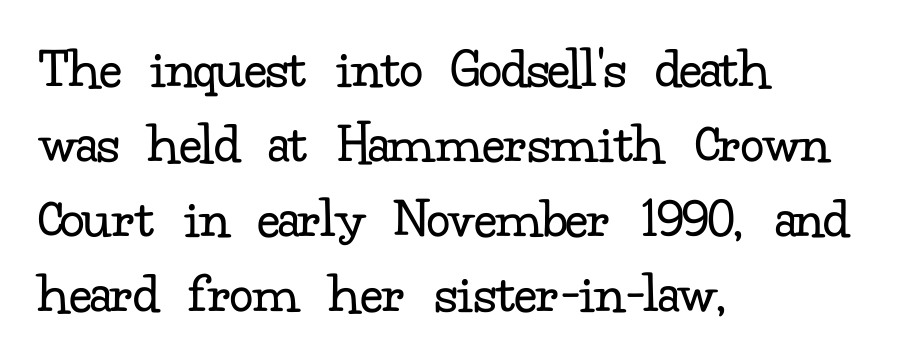
Q: Is the text bold? A: No.
Q: Is the text italic (slanted)? A: No, it is upright.
Q: Is the typeface a serif or a sans-serif typeface? A: Serif.
Q: Is the text underlined? A: No.
Q: How is the paragraph aligned? A: Left-aligned.
Q: Is the spacing between letters normal or unusually wide? A: Normal.
Q: Is the spacing between lines tight, normal or loose? A: Normal.
Q: Width (condensed, normal, or wide)? A: Normal.
Q: Stroke contrast? A: Low.
Q: x-height? A: Small.
Q: Monospaced? A: No.
